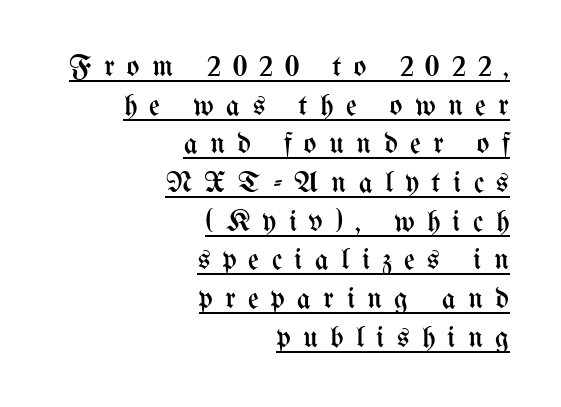
The image shows 30 px regular-weight, condensed type, upright; set right-aligned, normal line spacing (1.29x), unusually wide letter spacing (+0.41 em), underlined; medium stroke contrast and a medium x-height.
